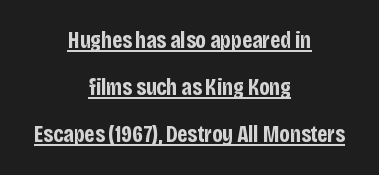
{"italic": "no", "bold": "yes", "underline": "yes", "align": "center", "line_spacing": "loose", "line_spacing_ratio": 2.04, "letter_spacing": "normal", "letter_spacing_em": 0.0, "glyph_px": 23}
